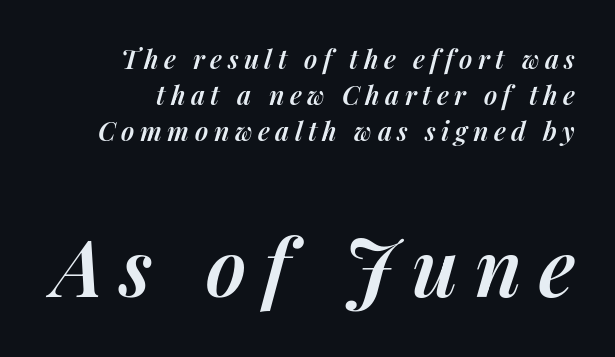
{"italic": "yes", "lean": "right", "slant_degrees": 14, "bold": "semi", "weight": "semibold", "width": "normal", "stroke_contrast": "medium", "x_height": "medium", "monospaced": "no", "underline": "no", "align": "right", "line_spacing": "normal", "line_spacing_ratio": 1.38, "letter_spacing": "wide", "letter_spacing_em": 0.21, "larger_block": "second", "size_ratio": 3.04, "glyph_px": 79}
